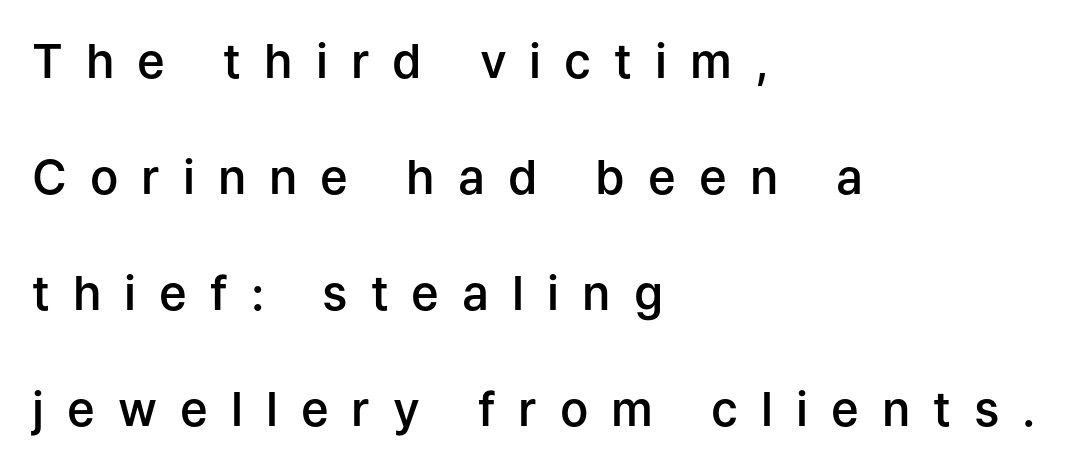
A somewhat darkened texture: the type is semibold rather than bold. The letters advance in unequal steps, a hallmark of proportional type. Letter spacing: wide. The words here are not underlined. A student would call this left alignment; a typographer would say flush left, rag right. Nope, no serifs anywhere on these letters.
